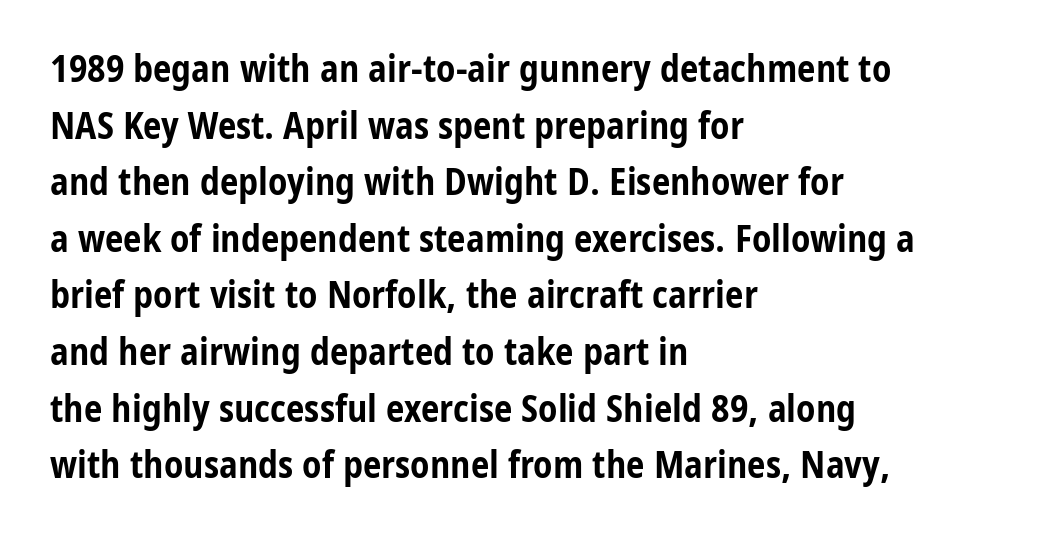
The image shows 37 px bold, condensed sans-serif type, upright; set left-aligned, normal line spacing (1.53x), normal letter spacing, not underlined; low stroke contrast and a medium x-height.
